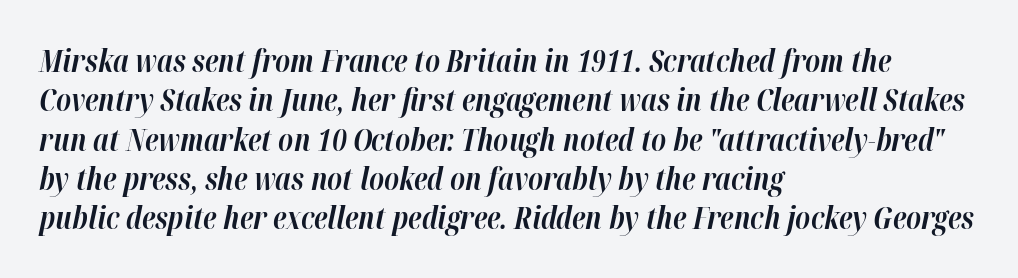
{"italic": "yes", "lean": "right", "slant_degrees": 12, "bold": "yes", "weight": "bold", "width": "normal", "stroke_contrast": "high", "x_height": "medium", "monospaced": "no", "underline": "no", "align": "left", "line_spacing": "normal", "line_spacing_ratio": 1.31, "letter_spacing": "normal", "letter_spacing_em": 0.0, "glyph_px": 30}
